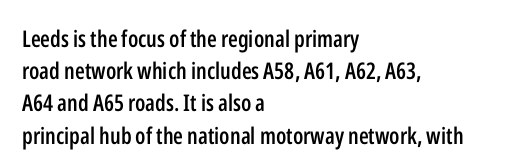
{"italic": "no", "bold": "semi", "underline": "no", "align": "left", "line_spacing": "normal", "line_spacing_ratio": 1.4, "letter_spacing": "normal", "letter_spacing_em": 0.0, "glyph_px": 23}
